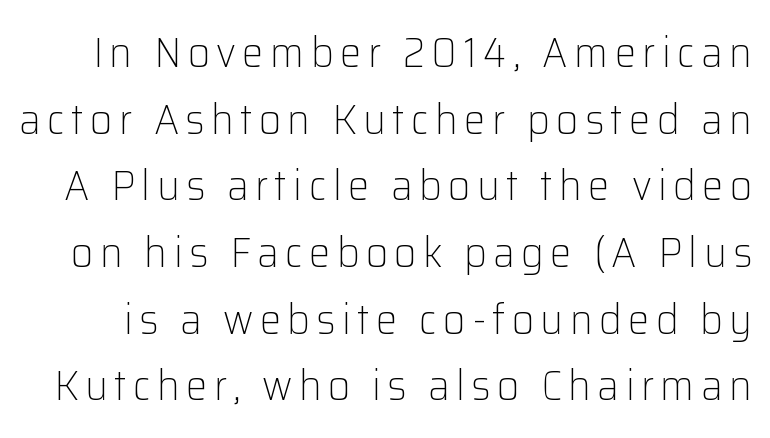
{"serif": "no", "italic": "no", "bold": "no", "weight": "light", "width": "normal", "stroke_contrast": "low", "x_height": "medium", "monospaced": "no", "underline": "no", "line_spacing": "normal", "line_spacing_ratio": 1.55, "glyph_px": 43}
